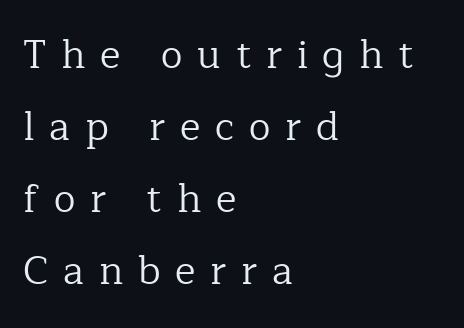
{"serif": "yes", "italic": "no", "bold": "no", "weight": "regular", "width": "normal", "stroke_contrast": "low", "x_height": "medium", "monospaced": "no", "underline": "no", "align": "left", "line_spacing_ratio": 1.85, "letter_spacing": "wide", "letter_spacing_em": 0.38, "glyph_px": 39}
